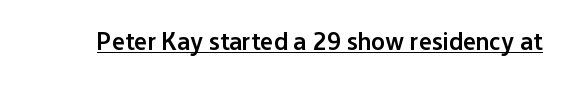
The image shows 25 px text type, upright; set normal letter spacing, underlined.
